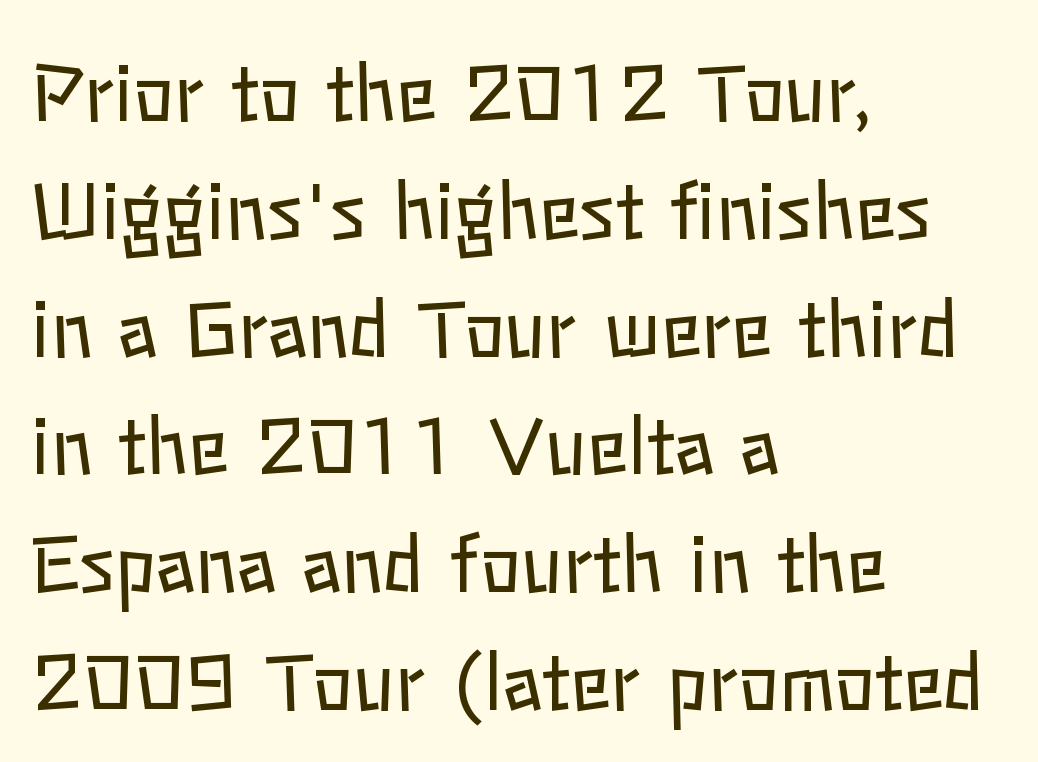
The image shows 76 px regular-weight type, upright; set left-aligned, normal line spacing (1.55x), normal letter spacing, not underlined; low stroke contrast and a medium x-height.
